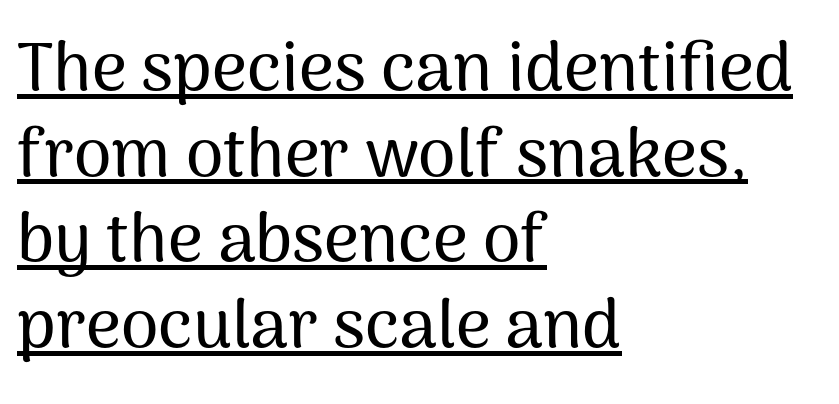
{"serif": "no", "italic": "no", "width": "normal", "stroke_contrast": "medium", "x_height": "medium", "monospaced": "no", "underline": "yes", "align": "left", "line_spacing": "normal", "line_spacing_ratio": 1.26, "letter_spacing": "normal", "letter_spacing_em": 0.0, "glyph_px": 68}
